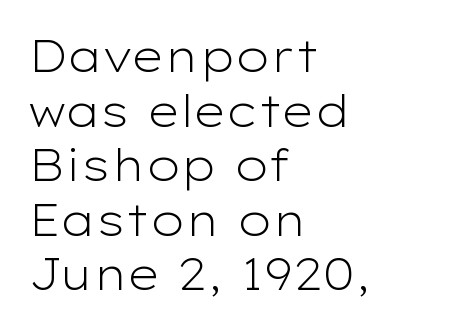
The image shows 44 px light, wide sans-serif type, upright; set left-aligned, line spacing 1.24x, normal letter spacing, not underlined; low stroke contrast and a medium x-height.
